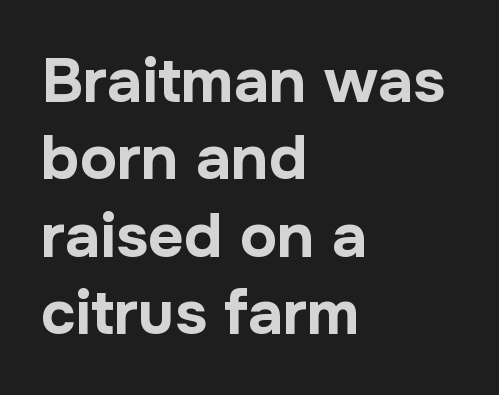
{"serif": "no", "italic": "no", "bold": "yes", "weight": "bold", "width": "normal", "stroke_contrast": "low", "x_height": "medium", "monospaced": "no", "underline": "no", "align": "left", "line_spacing": "normal", "line_spacing_ratio": 1.25, "letter_spacing": "normal", "letter_spacing_em": 0.0, "glyph_px": 62}
